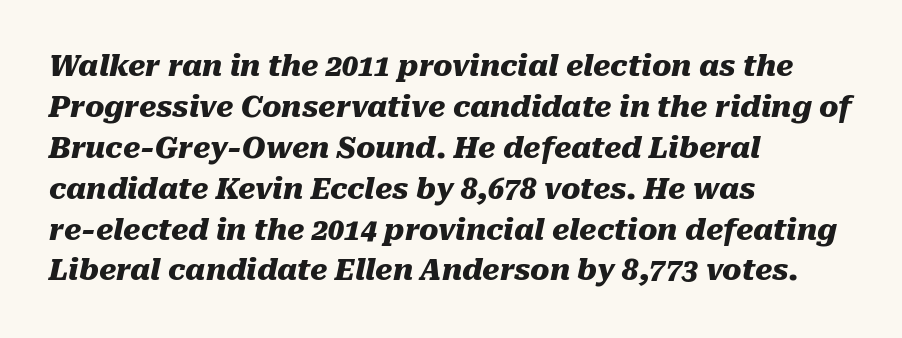
The image shows 29 px heavy type, italic (leaning right); set left-aligned, normal line spacing (1.41x), normal letter spacing, not underlined; medium stroke contrast and a medium x-height.
